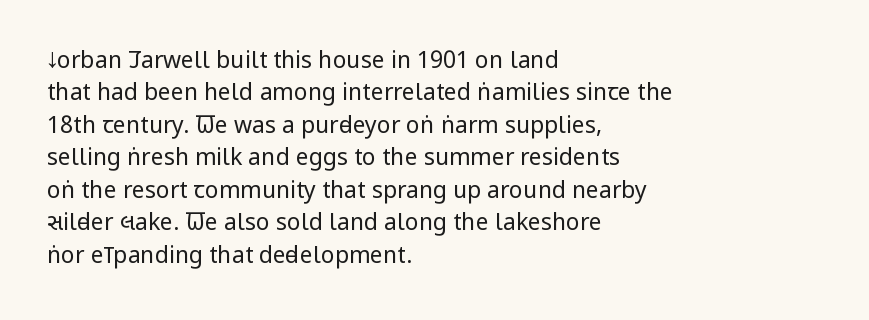
{"italic": "no", "bold": "no", "underline": "no", "align": "left", "line_spacing": "normal", "line_spacing_ratio": 1.41, "letter_spacing": "normal", "letter_spacing_em": 0.0, "glyph_px": 23}
